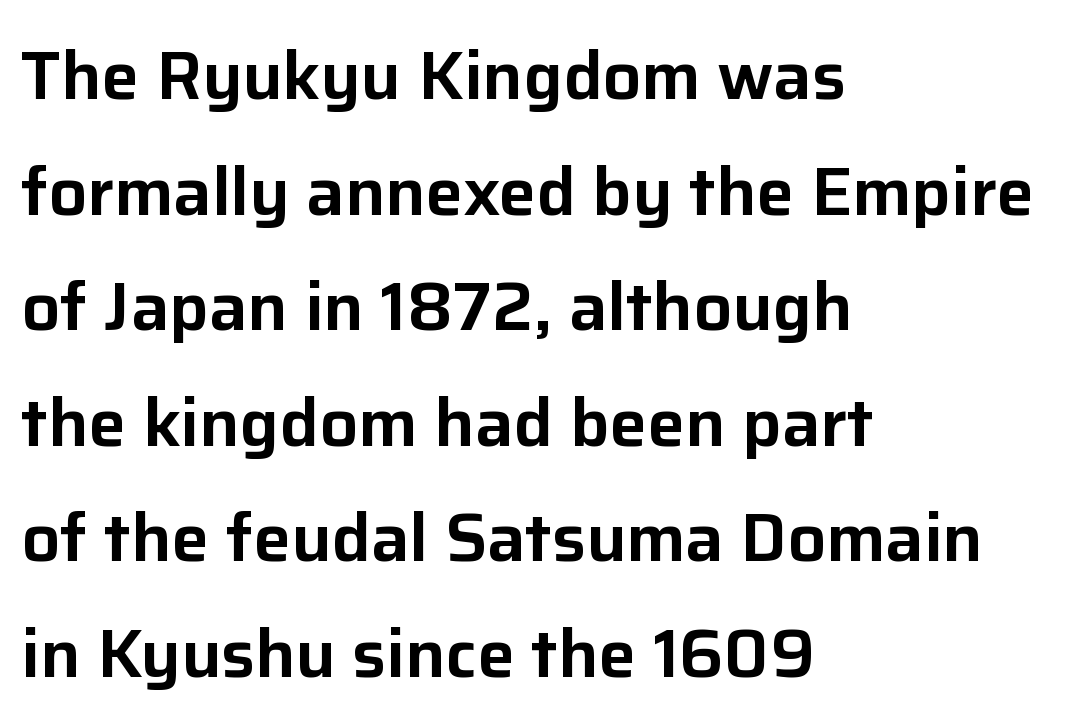
{"serif": "no", "italic": "no", "width": "normal", "stroke_contrast": "low", "x_height": "medium", "monospaced": "no", "underline": "no", "align": "left", "line_spacing": "normal", "line_spacing_ratio": 1.7, "letter_spacing": "normal", "letter_spacing_em": 0.0, "glyph_px": 68}
